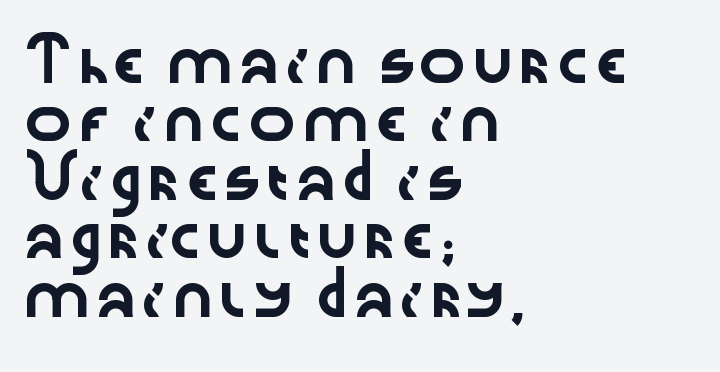
Q: Is the text italic (slanted)? A: No, it is upright.
Q: Is the typeface a serif or a sans-serif typeface? A: Sans-serif.
Q: Is the text underlined? A: No.
Q: How is the paragraph aligned? A: Left-aligned.
Q: Is the spacing between letters normal or unusually wide? A: Normal.
Q: Is the spacing between lines tight, normal or loose? A: Normal.
Q: Width (condensed, normal, or wide)? A: Wide.
Q: Stroke contrast? A: Low.
Q: x-height? A: Medium.
Q: Monospaced? A: No.
